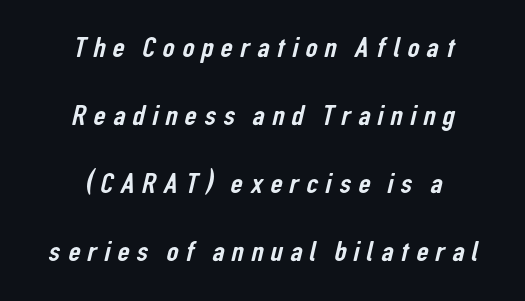
The image shows 30 px condensed sans-serif type; set centered, loose line spacing (2.27x), unusually wide letter spacing (+0.24 em), not underlined; low stroke contrast and a medium x-height.
